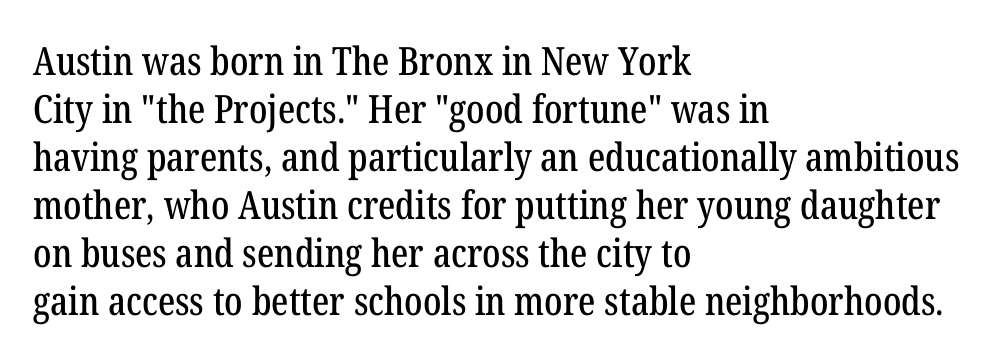
{"serif": "yes", "italic": "no", "width": "condensed", "stroke_contrast": "low", "x_height": "medium", "monospaced": "no", "underline": "no", "align": "left", "line_spacing_ratio": 1.23, "letter_spacing": "normal", "letter_spacing_em": 0.0, "glyph_px": 39}
